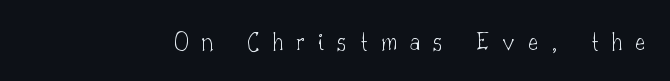
The image shows 27 px text type, upright; set unusually wide letter spacing (+0.49 em), not underlined.
